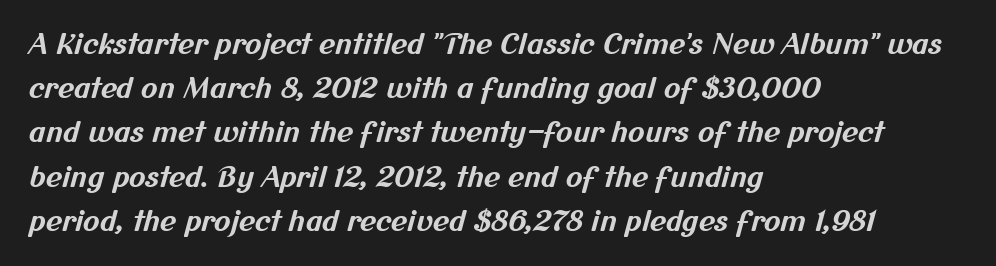
{"serif": "no", "bold": "yes", "weight": "bold", "width": "normal", "stroke_contrast": "medium", "x_height": "medium", "monospaced": "no", "underline": "no", "align": "left", "line_spacing": "normal", "line_spacing_ratio": 1.58, "letter_spacing": "normal", "letter_spacing_em": 0.0, "glyph_px": 28}
